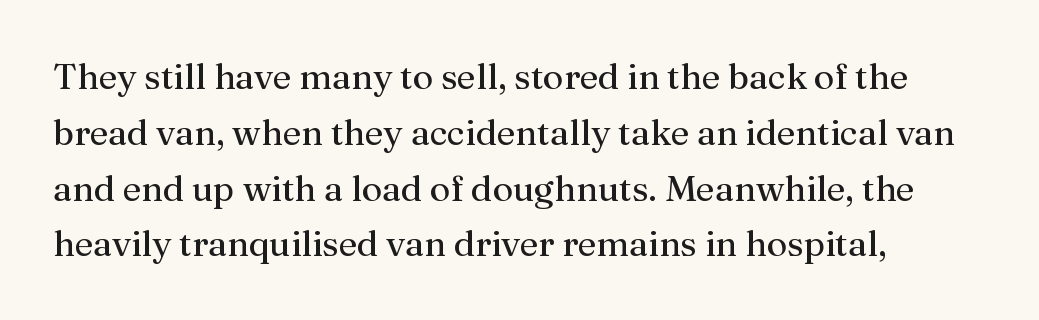
{"serif": "yes", "italic": "no", "bold": "no", "weight": "regular", "width": "normal", "stroke_contrast": "medium", "x_height": "medium", "monospaced": "no", "underline": "no", "align": "left", "line_spacing": "normal", "line_spacing_ratio": 1.55, "letter_spacing": "normal", "letter_spacing_em": 0.0, "glyph_px": 36}
